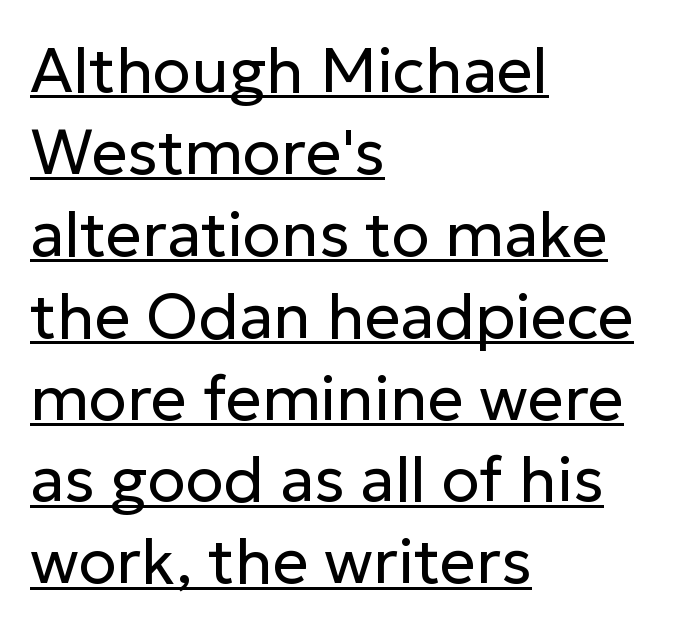
{"serif": "no", "italic": "no", "bold": "no", "weight": "regular", "width": "normal", "stroke_contrast": "low", "x_height": "medium", "monospaced": "no", "underline": "yes", "align": "left", "line_spacing": "normal", "line_spacing_ratio": 1.3, "letter_spacing": "normal", "letter_spacing_em": 0.0, "glyph_px": 63}
